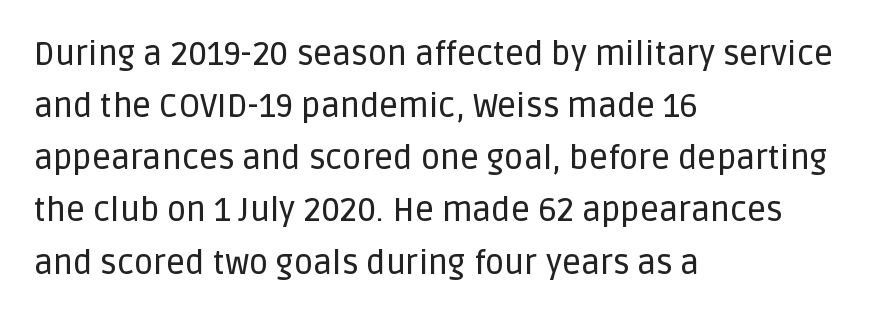
{"serif": "no", "italic": "no", "width": "normal", "stroke_contrast": "low", "x_height": "large", "monospaced": "no", "underline": "no", "align": "left", "line_spacing": "normal", "line_spacing_ratio": 1.58, "letter_spacing": "normal", "letter_spacing_em": 0.0, "glyph_px": 33}
